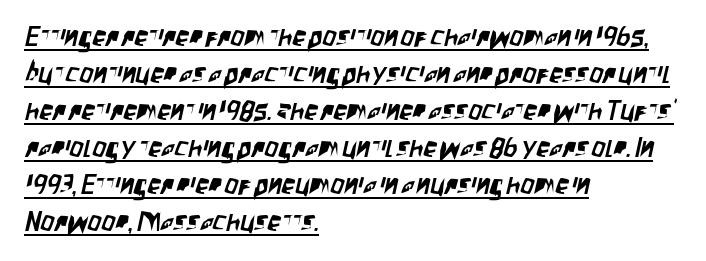
The rendered words wear a rule along their underside. If you drew a ruler down the left edge, every line would touch it. A typesetter would call this zero additional tracking. One glance says typical: line gaps are just what's usual.
